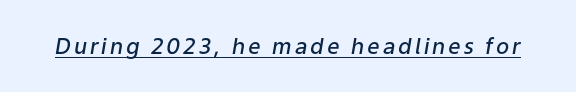
The image shows 22 px text type, italic (leaning right); set underlined.
